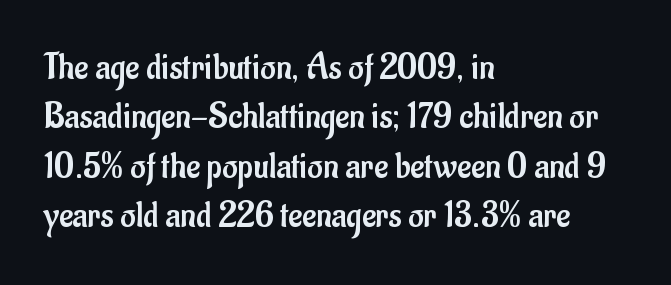
The image shows 38 px regular-weight, condensed sans-serif type, upright; set left-aligned, normal line spacing (1.3x), normal letter spacing, not underlined; low stroke contrast and a small x-height.
